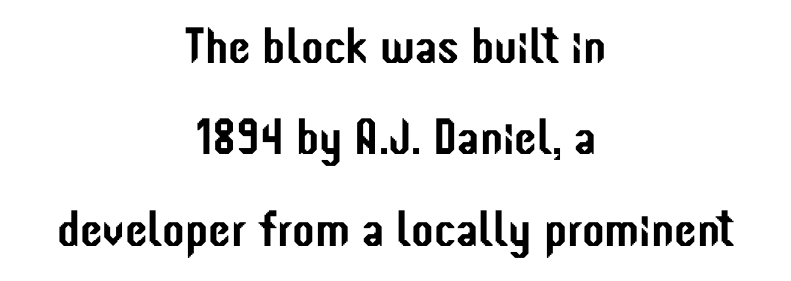
Q: Is the text italic (slanted)? A: No, it is upright.
Q: Is the typeface a serif or a sans-serif typeface? A: Sans-serif.
Q: Is the text underlined? A: No.
Q: How is the paragraph aligned? A: Centered.
Q: Is the spacing between letters normal or unusually wide? A: Normal.
Q: Width (condensed, normal, or wide)? A: Condensed.
Q: Stroke contrast? A: Low.
Q: x-height? A: Medium.
Q: Monospaced? A: No.
